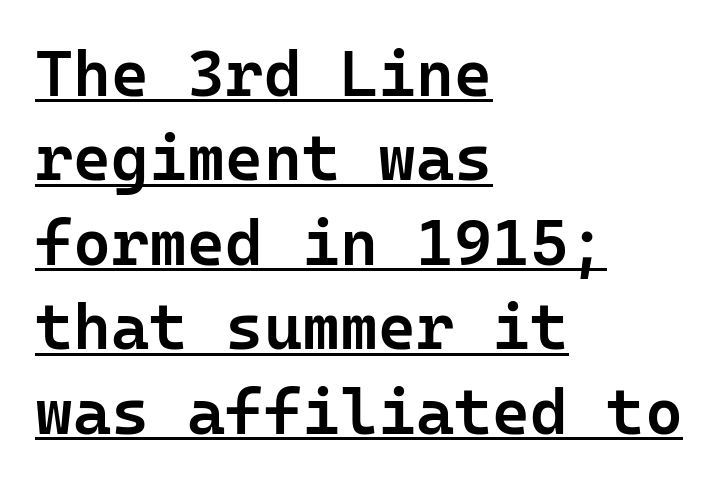
{"serif": "no", "italic": "no", "bold": "semi", "weight": "semibold", "width": "normal", "stroke_contrast": "low", "x_height": "medium", "monospaced": "yes", "underline": "yes", "align": "left", "line_spacing": "normal", "line_spacing_ratio": 1.3, "letter_spacing": "normal", "letter_spacing_em": 0.0, "glyph_px": 65}
